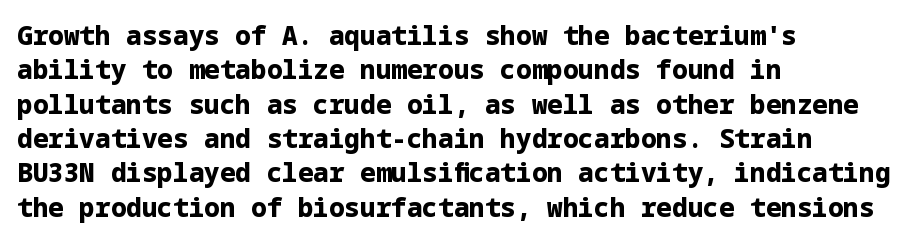
The image shows 26 px bold type, upright; set left-aligned, normal line spacing (1.32x), normal letter spacing, not underlined.
